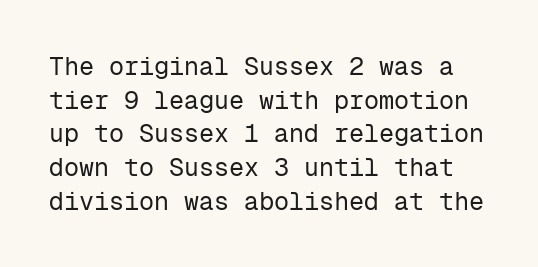
Q: Is the text bold? A: No.
Q: Is the text italic (slanted)? A: No, it is upright.
Q: Is the text underlined? A: No.
Q: Is the spacing between letters normal or unusually wide? A: Normal.
Q: Is the spacing between lines tight, normal or loose? A: Normal.
